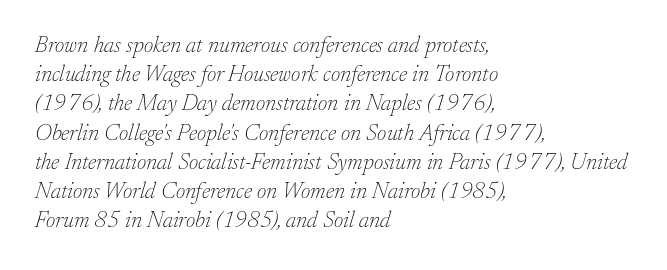
The image shows 23 px text type, italic (leaning right); set left-aligned, normal line spacing (1.27x), normal letter spacing, not underlined.
